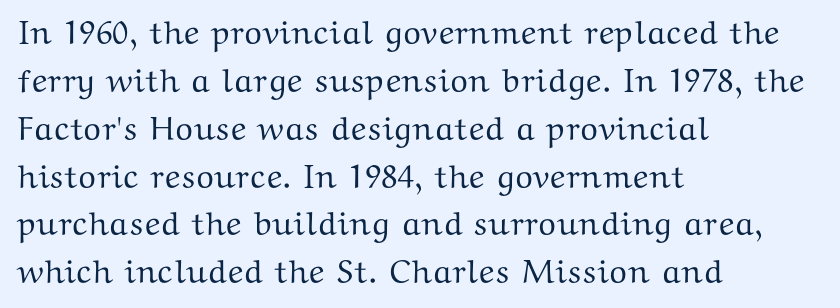
Q: Is the text italic (slanted)? A: No, it is upright.
Q: Is the typeface a serif or a sans-serif typeface? A: Serif.
Q: Is the text underlined? A: No.
Q: How is the paragraph aligned? A: Left-aligned.
Q: Is the spacing between letters normal or unusually wide? A: Normal.
Q: Is the spacing between lines tight, normal or loose? A: Normal.
Q: Width (condensed, normal, or wide)? A: Wide.
Q: Stroke contrast? A: Medium.
Q: x-height? A: Medium.
Q: Monospaced? A: No.
